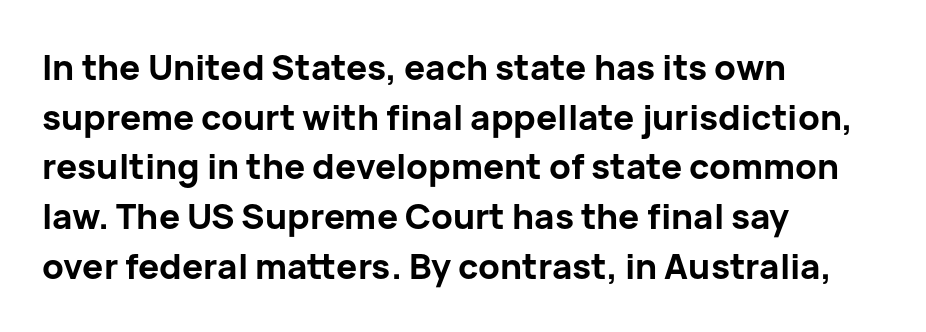
How would I describe the line gaps? Plain and ordinary. The passage is arranged the way most books set body copy — flush left. The passage shown is emphatically bold. Upright lettering throughout. Is the letter spacing exaggerated? No — it looks like the ordinary default. No word sits above an underline.
